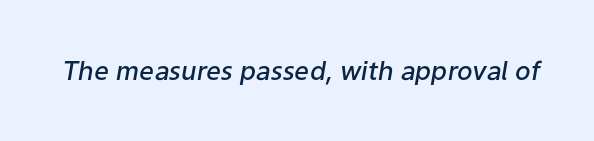
The image shows 26 px text type, italic (leaning right); set normal letter spacing, not underlined.
